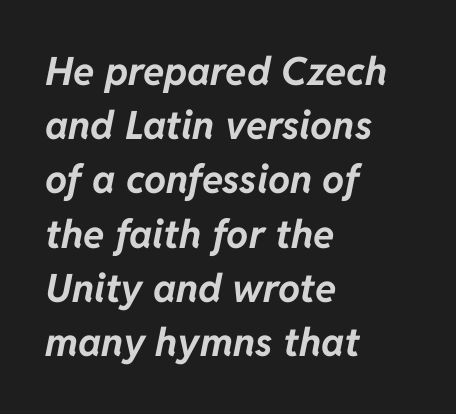
Q: Is the text bold? A: Yes.
Q: Is the text italic (slanted)? A: Yes, it leans right by about 11 degrees.
Q: Is the text underlined? A: No.
Q: How is the paragraph aligned? A: Left-aligned.
Q: Is the spacing between letters normal or unusually wide? A: Normal.
Q: Is the spacing between lines tight, normal or loose? A: Normal.
Q: Width (condensed, normal, or wide)? A: Normal.
Q: Stroke contrast? A: Low.
Q: x-height? A: Medium.
Q: Monospaced? A: No.
